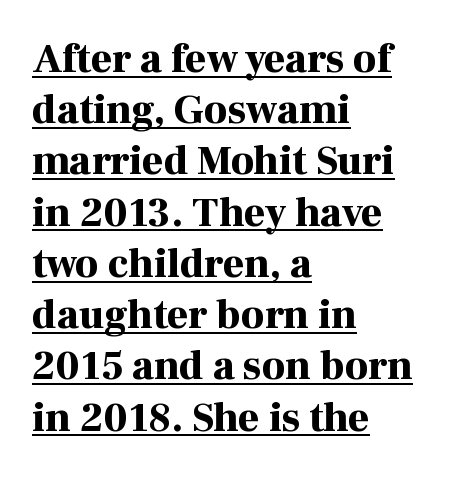
This is roman type, the default non-slanted kind. The block of text has a typical density, with ordinary space between rows. Here the designer chose a conventional face with non-uniform glyph widths. Every row of glyphs begins at an identical x-position on the left. What kind of face is this? One with serifs. The font is running at its bold setting.
